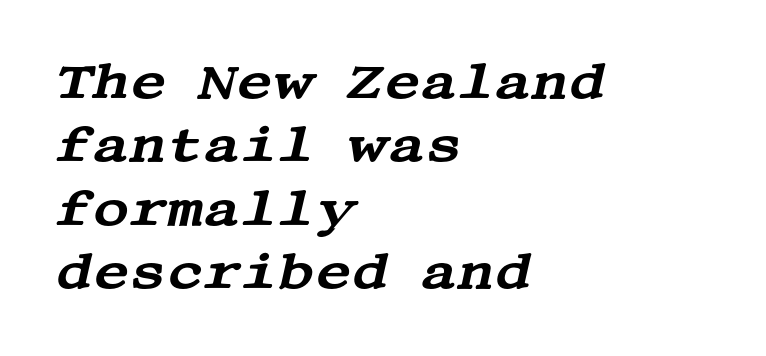
Q: Is the text italic (slanted)? A: Yes, it leans right by about 13 degrees.
Q: Is the typeface a serif or a sans-serif typeface? A: Serif.
Q: Is the text underlined? A: No.
Q: How is the paragraph aligned? A: Left-aligned.
Q: Is the spacing between letters normal or unusually wide? A: Normal.
Q: Is the spacing between lines tight, normal or loose? A: Normal.
Q: Width (condensed, normal, or wide)? A: Wide.
Q: Stroke contrast? A: Medium.
Q: x-height? A: Large.
